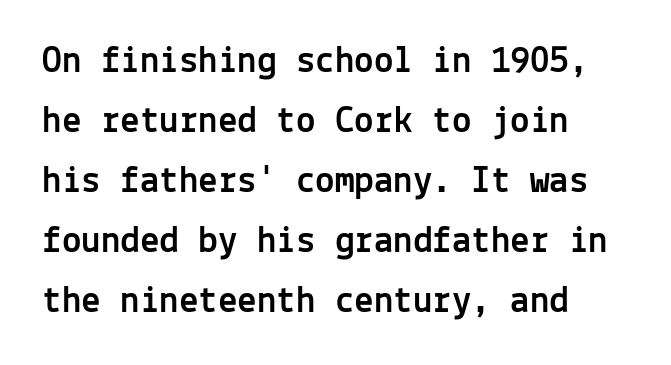
Every character sits straight up, as roman type does. If you drew a ruler down the left edge, every line would touch it. Monospaced: the letters line up in strict vertical columns. How would I describe the line gaps? Plain and ordinary. Clear beneath every line of the passage. Standard letterfit; no display-style spreading of the glyphs.
